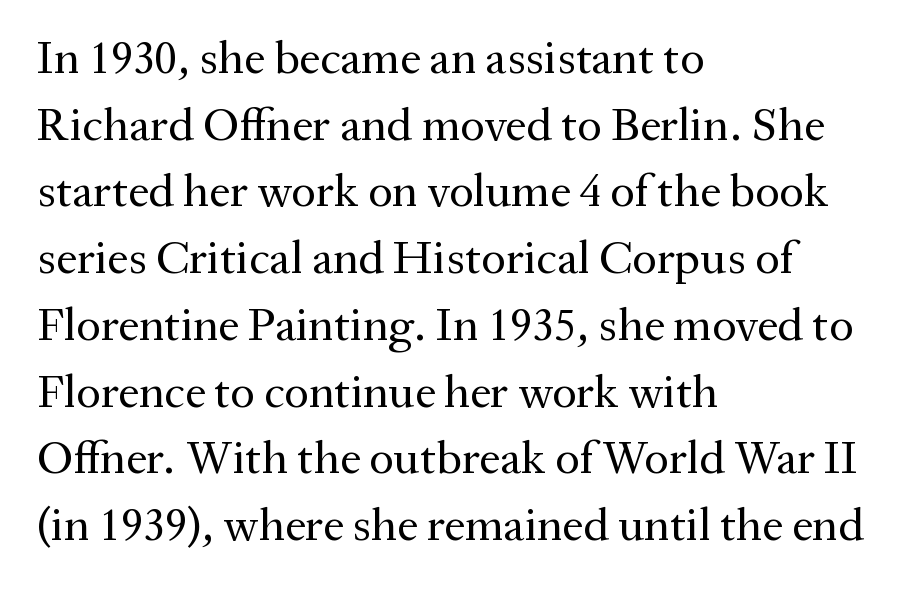
Look at the bottom of the vertical strokes: they flare into serifs here. Any mark beneath the type? The region is blank. These lines sit exactly where default settings would place them. The axis of the letterforms is exactly vertical.
